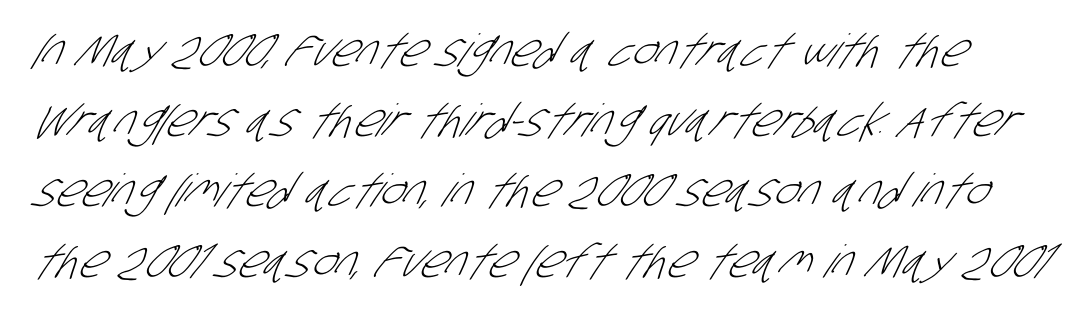
The image shows 45 px light, condensed sans-serif type; set normal line spacing (1.56x), normal letter spacing, not underlined; low stroke contrast and a large x-height.
